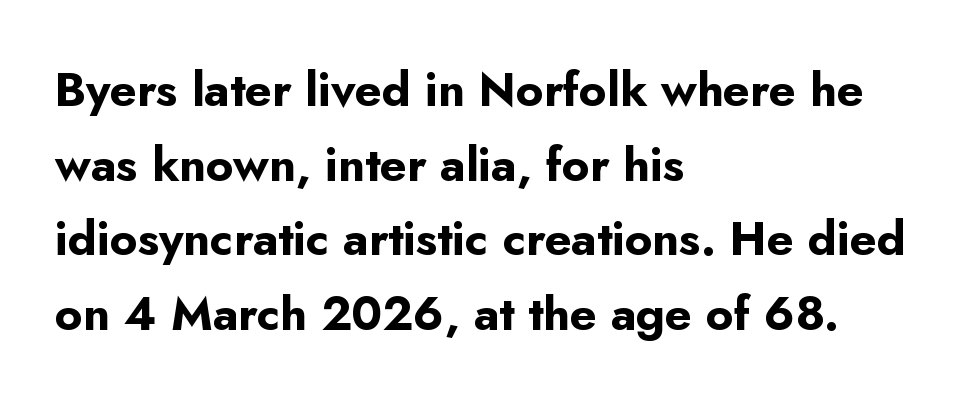
The image shows 47 px bold sans-serif type, upright; set left-aligned, normal line spacing (1.59x), normal letter spacing, not underlined; low stroke contrast and a small x-height.
